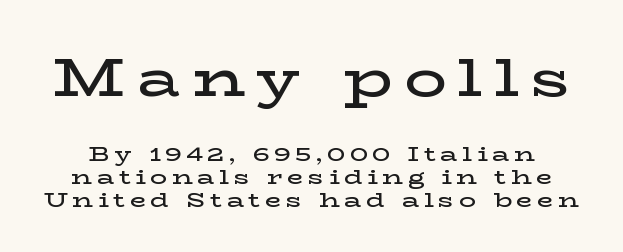
Q: Is the text bold? A: Semi-bold.
Q: Is the text italic (slanted)? A: No, it is upright.
Q: Is the typeface a serif or a sans-serif typeface? A: Serif.
Q: Is the text underlined? A: No.
Q: Is the spacing between letters normal or unusually wide? A: Unusually wide.
Q: Is the spacing between lines tight, normal or loose? A: Tight.
Q: Which block of text is set in a larger size, the first (top) or the second (bottom)? A: The first (top) one.
Q: Width (condensed, normal, or wide)? A: Wide.
Q: Stroke contrast? A: Low.
Q: x-height? A: Medium.
Q: Monospaced? A: No.
